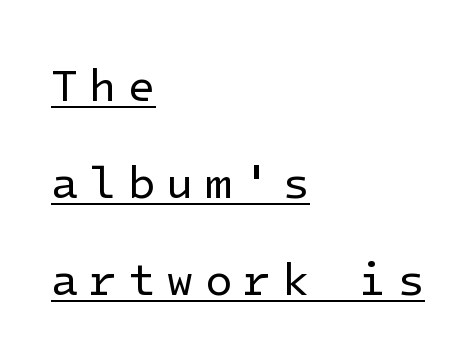
Characters follow at a spacing far wider than the type designer built in. You could fit nearly another row in the gap between these rows. Each letter's strokes conclude bluntly, with no projecting serifs. Alignment: flush left.
